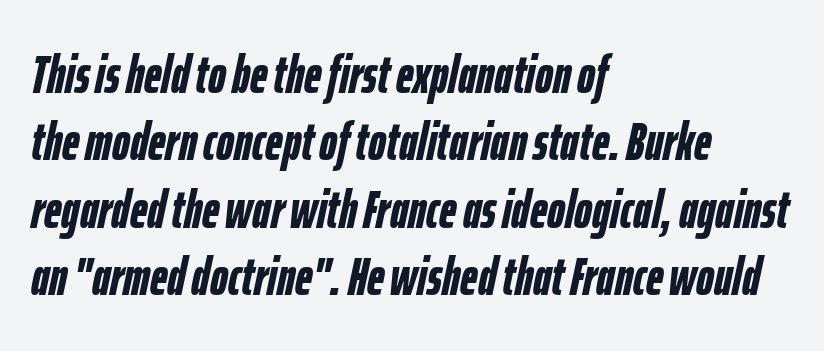
Observe the ordinary spacing: letters are neighbours, not strangers. If you drew a line through each stem, it would be angled. One glance says typical: line gaps are just what's usual. The baseline area is clear. These lines carry a lot of weight — the face is fully bold. Spacing verdict: proportional, widths tailored to each character.
